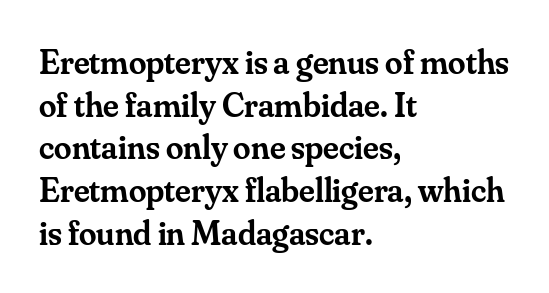
The image shows 35 px semibold serif type, upright; set left-aligned, line spacing 1.22x, normal letter spacing, not underlined; medium stroke contrast and a small x-height.
